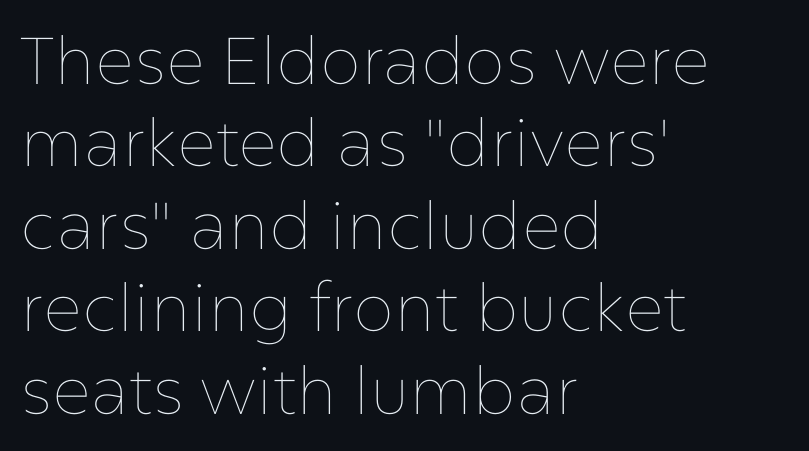
The tracking reads as untouched default to a designer's eye. The paragraph has a hard left edge and a soft right edge. Stems and bowls with no extra thickness — not bold. When letters stand straight like this, we call the style roman or upright. A typesetter would call this proportional, since set widths differ per character. Lines of text with bare space underneath.
